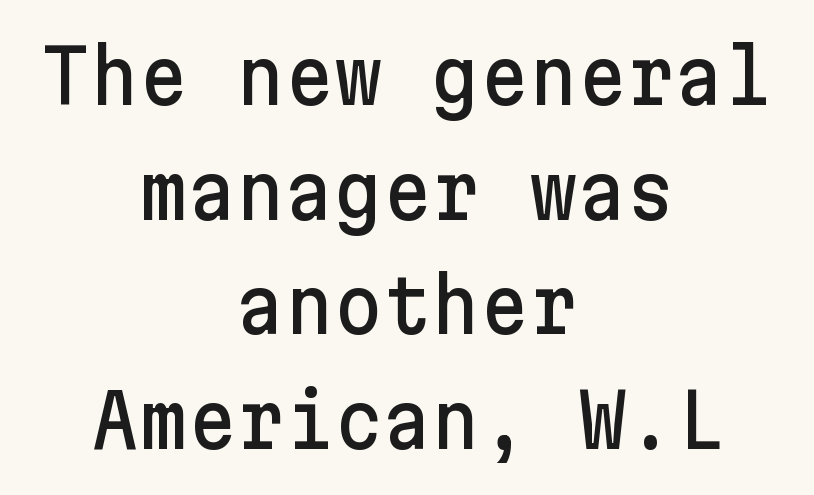
{"serif": "no", "italic": "no", "width": "normal", "stroke_contrast": "low", "x_height": "medium", "underline": "no", "align": "center", "line_spacing": "normal", "line_spacing_ratio": 1.53, "letter_spacing": "normal", "letter_spacing_em": 0.0, "glyph_px": 75}
